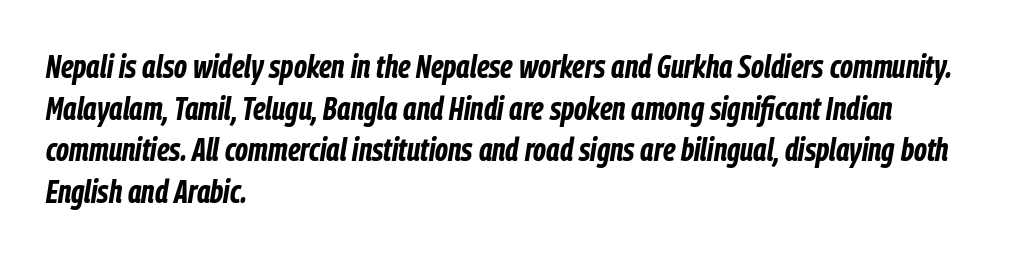
{"italic": "yes", "lean": "right", "slant_degrees": 9, "bold": "yes", "weight": "bold", "width": "condensed", "stroke_contrast": "low", "x_height": "medium", "monospaced": "no", "underline": "no", "align": "left", "line_spacing": "normal", "line_spacing_ratio": 1.26, "letter_spacing": "normal", "letter_spacing_em": 0.0, "glyph_px": 33}
